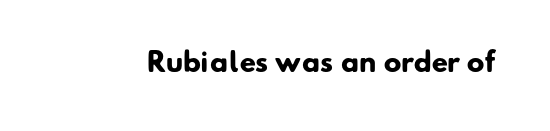
Set as a true bold cut, around the 700 mark. No word sits above an underline. Nothing unusual about the tracking: characters are spaced as the font intends.
